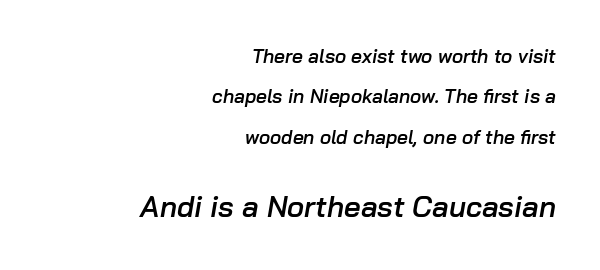
The image shows 29 px semibold type, italic (leaning right); set right-aligned, loose line spacing (2.12x), normal letter spacing, not underlined; the second (bottom) block is 1.53x larger; low stroke contrast and a medium x-height.
